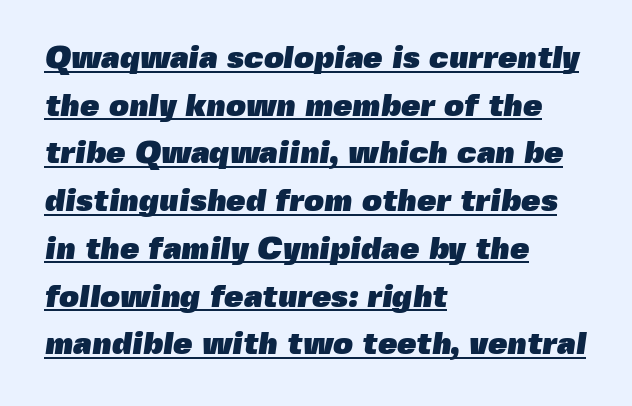
{"serif": "no", "bold": "yes", "weight": "heavy", "width": "normal", "x_height": "medium", "monospaced": "no", "underline": "yes", "align": "left", "line_spacing": "normal", "line_spacing_ratio": 1.54, "letter_spacing": "normal", "letter_spacing_em": 0.0, "glyph_px": 31}
